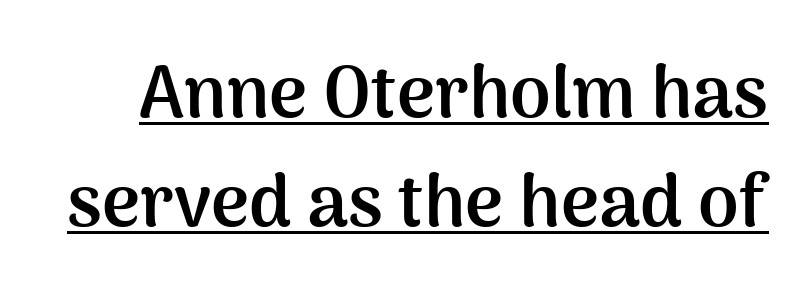
{"serif": "no", "italic": "no", "bold": "yes", "weight": "semibold", "width": "normal", "stroke_contrast": "medium", "x_height": "medium", "monospaced": "no", "underline": "yes", "line_spacing": "normal", "line_spacing_ratio": 1.5, "letter_spacing": "normal", "letter_spacing_em": 0.0, "glyph_px": 73}
